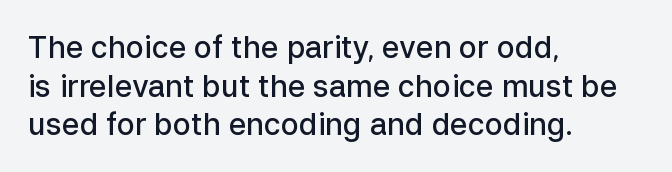
Q: Is the text bold? A: Semi-bold.
Q: Is the text italic (slanted)? A: No, it is upright.
Q: Is the typeface a serif or a sans-serif typeface? A: Sans-serif.
Q: Is the text underlined? A: No.
Q: How is the paragraph aligned? A: Left-aligned.
Q: Is the spacing between letters normal or unusually wide? A: Normal.
Q: Is the spacing between lines tight, normal or loose? A: Normal.
Q: Width (condensed, normal, or wide)? A: Normal.
Q: Stroke contrast? A: Low.
Q: x-height? A: Medium.
Q: Monospaced? A: No.
